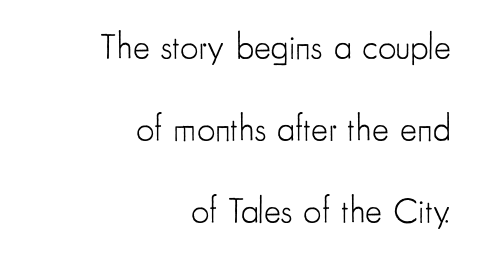
The image shows 36 px light, condensed sans-serif type, upright; set right-aligned, loose line spacing (2.28x), normal letter spacing, not underlined; low stroke contrast and a small x-height.
